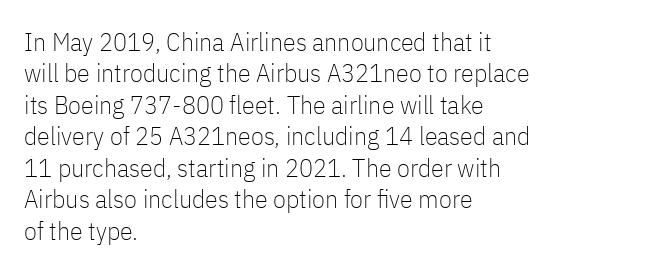
The image shows 26 px text type, upright; set left-aligned, line spacing 1.21x, normal letter spacing, not underlined.
